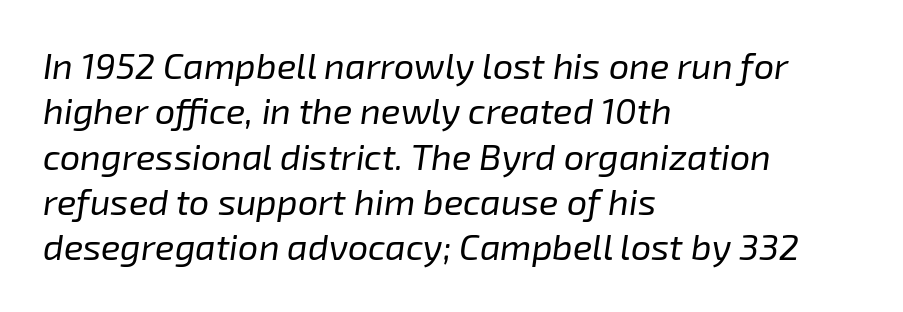
Q: Is the text bold? A: No.
Q: Is the text italic (slanted)? A: Yes, it leans right by about 8 degrees.
Q: Is the text underlined? A: No.
Q: How is the paragraph aligned? A: Left-aligned.
Q: Is the spacing between letters normal or unusually wide? A: Normal.
Q: Is the spacing between lines tight, normal or loose? A: Normal.
Q: Width (condensed, normal, or wide)? A: Normal.
Q: Stroke contrast? A: Low.
Q: x-height? A: Medium.
Q: Monospaced? A: No.
